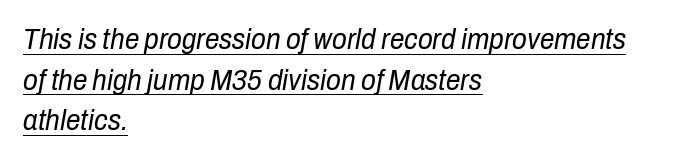
Q: Is the text bold? A: No.
Q: Is the text italic (slanted)? A: Yes, it leans right by about 10 degrees.
Q: Is the text underlined? A: Yes.
Q: How is the paragraph aligned? A: Left-aligned.
Q: Is the spacing between letters normal or unusually wide? A: Normal.
Q: Is the spacing between lines tight, normal or loose? A: Normal.
Q: Width (condensed, normal, or wide)? A: Condensed.
Q: Stroke contrast? A: Low.
Q: x-height? A: Medium.
Q: Monospaced? A: No.
